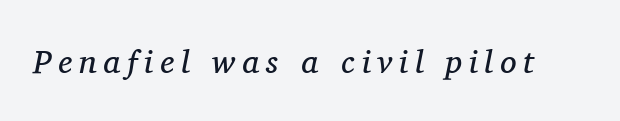
The image shows 33 px regular-weight serif type, italic (leaning right); set unusually wide letter spacing (+0.2 em), not underlined; medium stroke contrast and a medium x-height.
